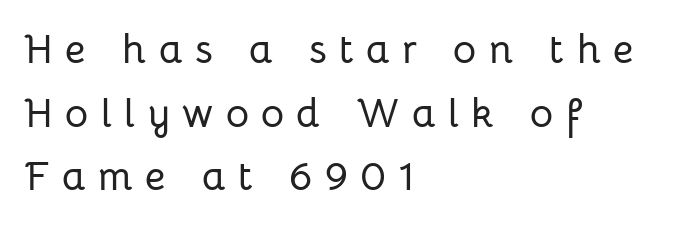
{"serif": "no", "italic": "no", "width": "normal", "stroke_contrast": "low", "x_height": "medium", "monospaced": "no", "underline": "no", "align": "left", "line_spacing": "normal", "line_spacing_ratio": 1.59, "letter_spacing": "wide", "letter_spacing_em": 0.31, "glyph_px": 40}
